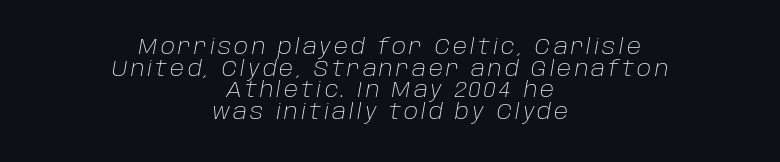
The image shows 21 px text type, italic (leaning right); set centered, tight line spacing (1.03x), not underlined.
